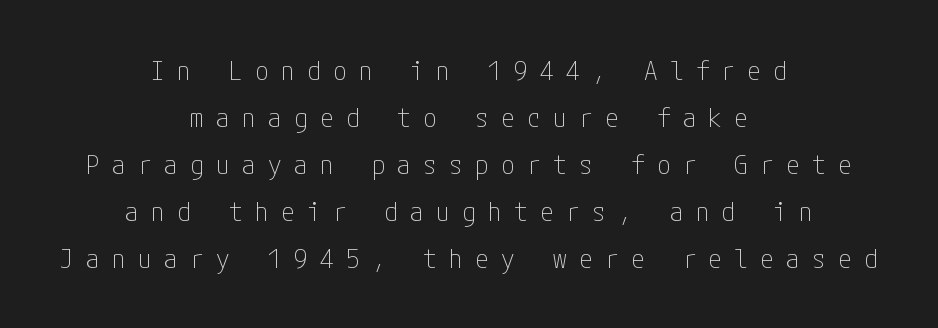
{"italic": "no", "bold": "no", "underline": "no", "align": "center", "line_spacing_ratio": 1.74, "letter_spacing": "wide", "letter_spacing_em": 0.46, "glyph_px": 27}
